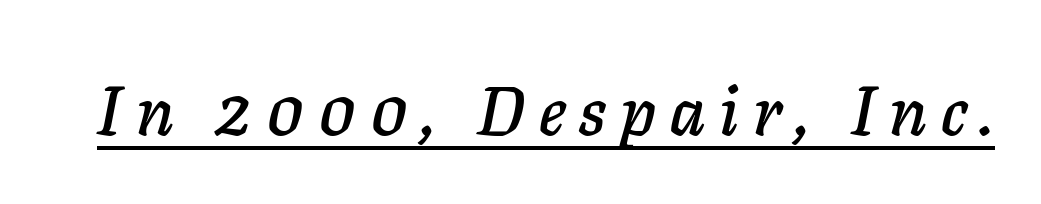
{"italic": "yes", "lean": "right", "slant_degrees": 11, "width": "normal", "stroke_contrast": "low", "x_height": "medium", "monospaced": "no", "underline": "yes", "letter_spacing": "wide", "letter_spacing_em": 0.2, "glyph_px": 70}
